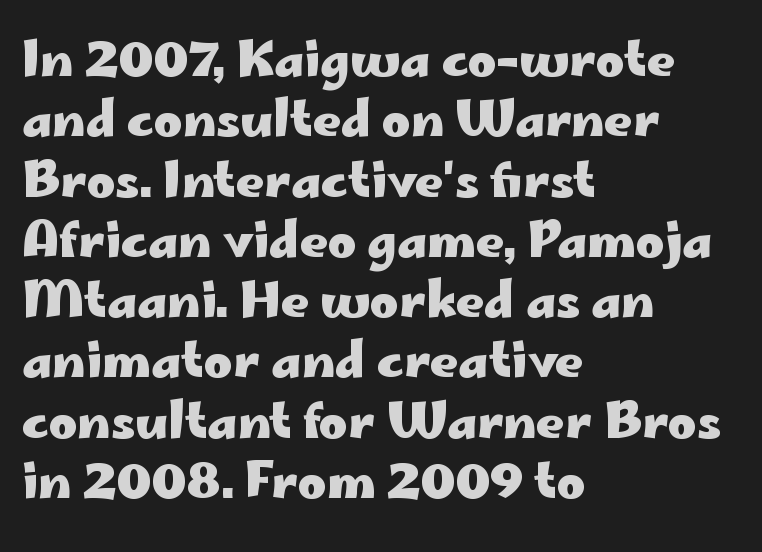
The letterforms sit shoulder to shoulder at normal distance. Designer's note — italics off, roman on. Stroke thickness is high; the sample reads as a true bold. The face used here is proportionally spaced, like ordinary book or web type.
